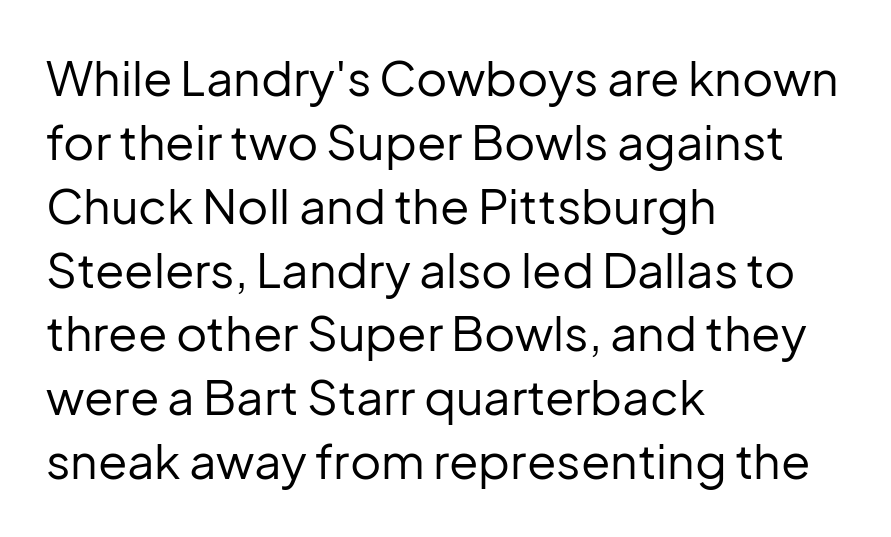
The tracking reads as untouched default to a designer's eye. Spacing verdict: proportional, widths tailored to each character. Evenly set lines give the paragraph a standard silhouette. Heft: none added — not bold.
